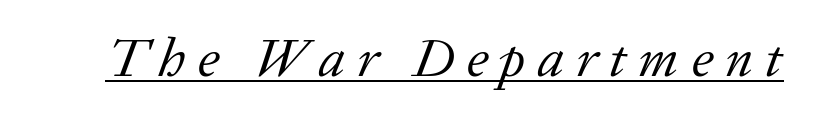
Q: Is the text bold? A: No.
Q: Is the text italic (slanted)? A: Yes, it leans right by about 20 degrees.
Q: Is the typeface a serif or a sans-serif typeface? A: Serif.
Q: Is the text underlined? A: Yes.
Q: Is the spacing between letters normal or unusually wide? A: Unusually wide.
Q: Width (condensed, normal, or wide)? A: Normal.
Q: Stroke contrast? A: Low.
Q: x-height? A: Medium.
Q: Monospaced? A: No.
